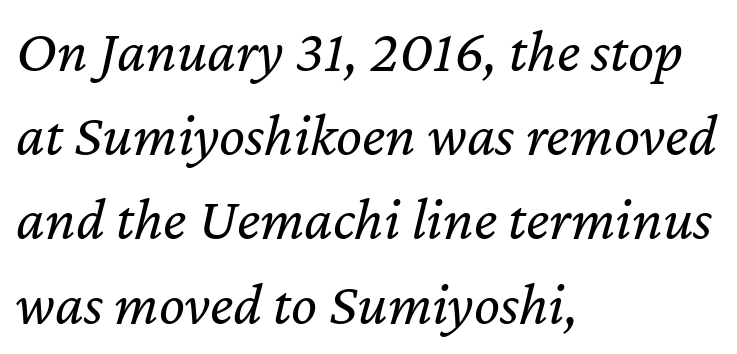
The image shows 61 px regular-weight type, italic (leaning right); set left-aligned, normal line spacing (1.38x), normal letter spacing, not underlined; low stroke contrast and a medium x-height.
